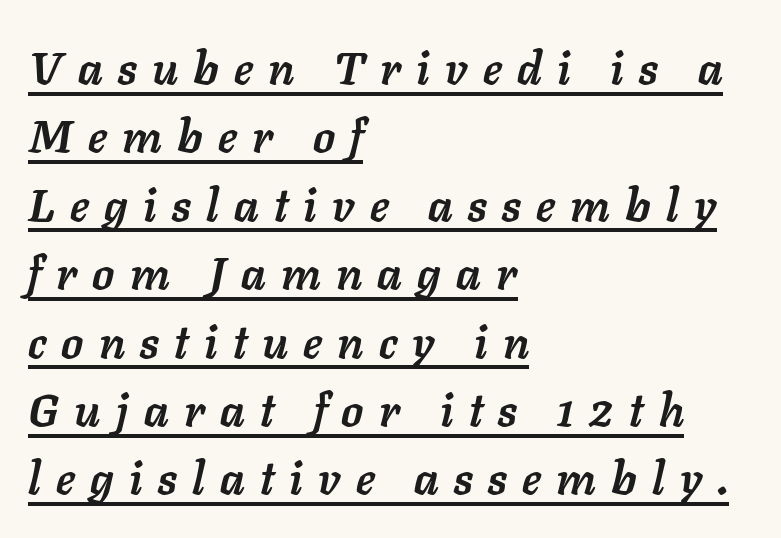
The image shows 45 px semibold type, italic (leaning right); set left-aligned, normal line spacing (1.52x), unusually wide letter spacing (+0.34 em), underlined; low stroke contrast and a medium x-height.
